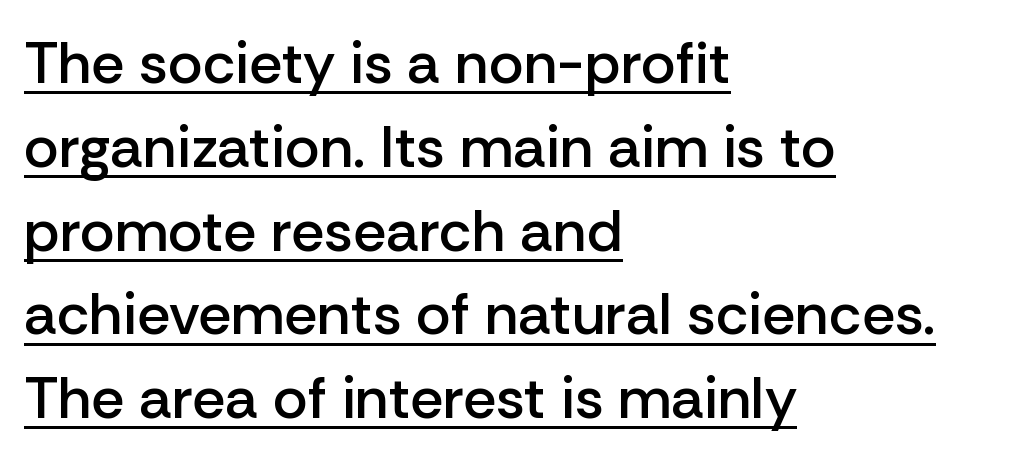
The image shows 59 px semibold sans-serif type, upright; set left-aligned, normal line spacing (1.42x), normal letter spacing, underlined; low stroke contrast and a medium x-height.
